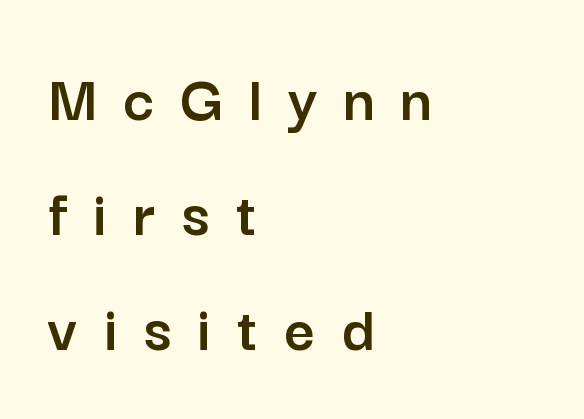
{"serif": "no", "italic": "no", "width": "normal", "stroke_contrast": "low", "x_height": "medium", "monospaced": "no", "underline": "no", "align": "left", "line_spacing_ratio": 1.72, "letter_spacing": "wide", "letter_spacing_em": 0.39, "glyph_px": 67}
